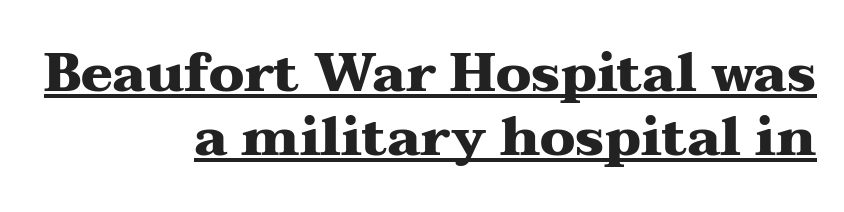
The image shows 53 px heavy, wide serif type, upright; set right-aligned, line spacing 1.2x, normal letter spacing, underlined; medium stroke contrast and a medium x-height.
